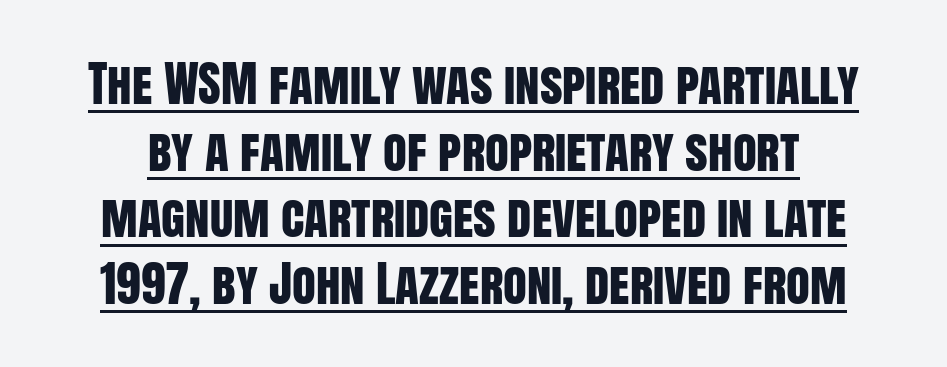
{"serif": "no", "italic": "no", "width": "condensed", "stroke_contrast": "low", "x_height": "large", "monospaced": "no", "underline": "yes", "line_spacing": "normal", "line_spacing_ratio": 1.36, "letter_spacing": "normal", "letter_spacing_em": 0.0, "glyph_px": 49}
